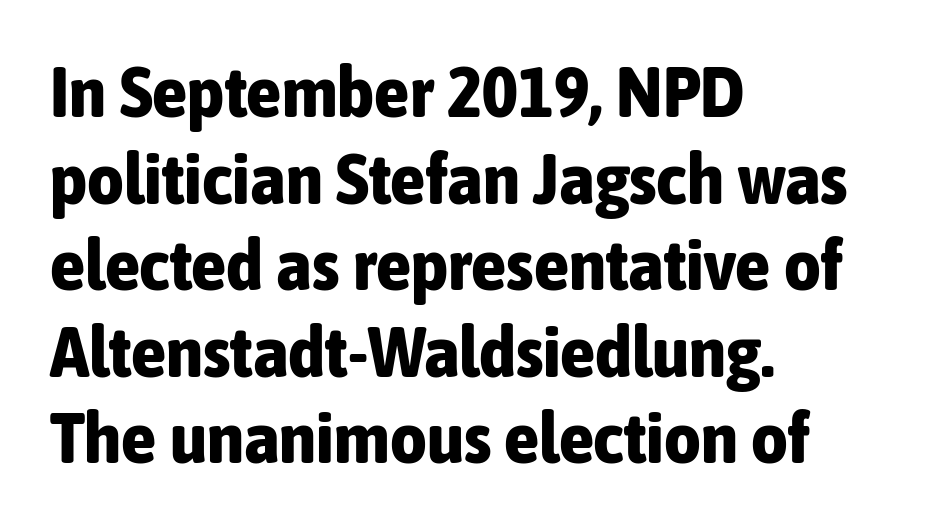
This is the regular roman posture of the typeface. Heavy, bold letterforms. The specimen omits any rule beneath the text block's lines. Note the varied advance widths — an 'i' is clearly narrower than an 'm'. A sans-serif font was chosen for this passage. This sample is left-justified, so line endings fall wherever the words run out.
